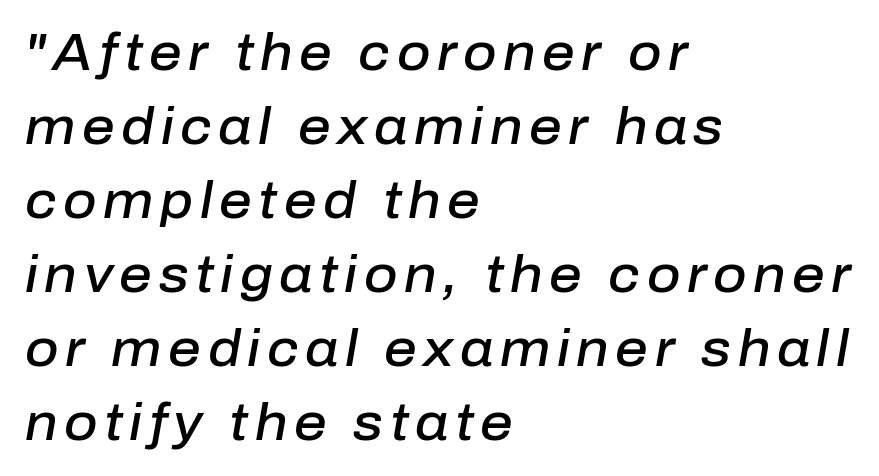
The image shows 51 px semibold type, italic (leaning right); set left-aligned, normal line spacing (1.45x), not underlined; low stroke contrast and a medium x-height.
